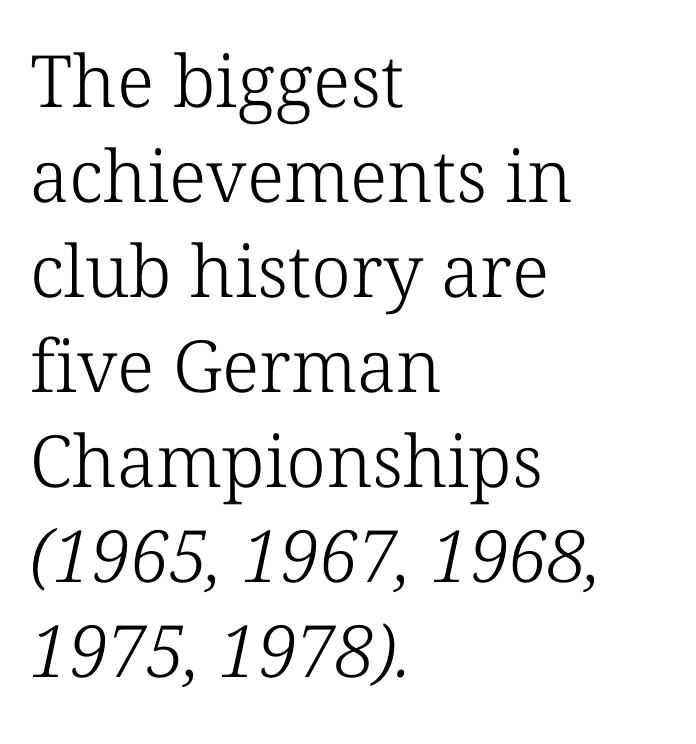
Q: Is the text bold? A: No.
Q: Is the typeface a serif or a sans-serif typeface? A: Serif.
Q: Is the text underlined? A: No.
Q: How is the paragraph aligned? A: Left-aligned.
Q: Is the spacing between letters normal or unusually wide? A: Normal.
Q: Is the spacing between lines tight, normal or loose? A: Normal.
Q: Width (condensed, normal, or wide)? A: Normal.
Q: Stroke contrast? A: Low.
Q: x-height? A: Medium.
Q: Monospaced? A: No.
